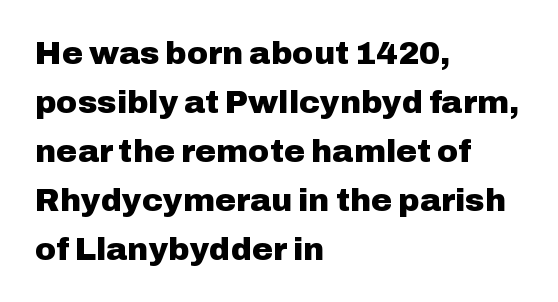
{"serif": "no", "italic": "no", "bold": "yes", "weight": "heavy", "width": "normal", "stroke_contrast": "low", "x_height": "medium", "monospaced": "no", "underline": "no", "align": "left", "line_spacing": "normal", "line_spacing_ratio": 1.53, "letter_spacing": "normal", "letter_spacing_em": 0.0, "glyph_px": 32}
